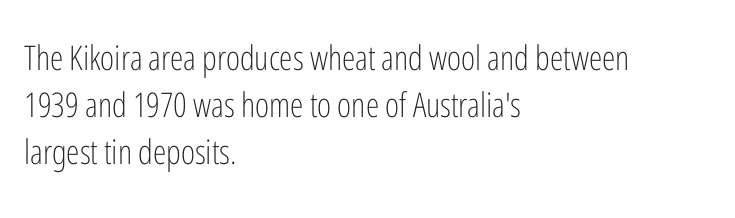
The image shows 34 px light, condensed sans-serif type, upright; set left-aligned, normal line spacing (1.38x), normal letter spacing, not underlined; low stroke contrast and a medium x-height.
